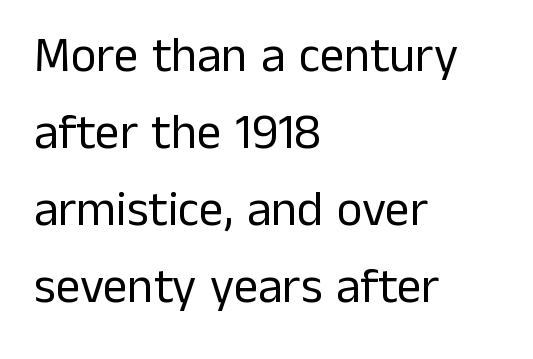
The image shows 49 px regular-weight sans-serif type, upright; set left-aligned, normal line spacing (1.57x), normal letter spacing, not underlined; low stroke contrast and a medium x-height.
